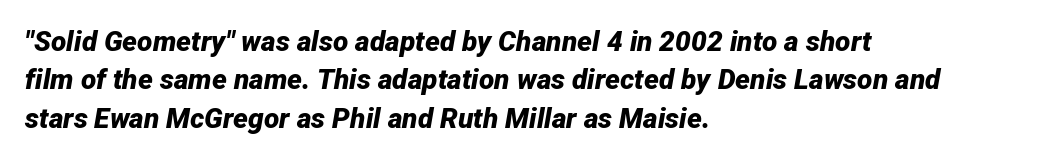
Stroke thickness is high; the sample reads as a true bold. A classic flush-left, rag-right setting is used for this passage. Tracking here is standard; glyphs follow each other at the usual distance. Is the type slanted? Yes — the strokes lean at a clear angle. Think of a printed novel: that variable character pitch is what you see here.
